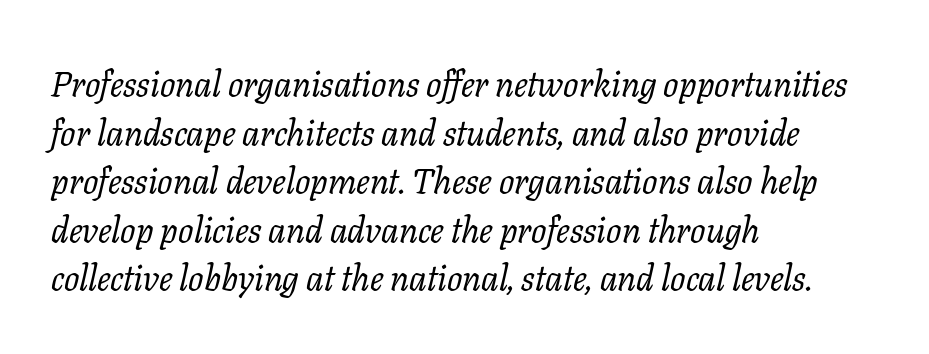
The image shows 36 px regular-weight serif type, italic (leaning right); set left-aligned, normal line spacing (1.35x), normal letter spacing, not underlined; low stroke contrast and a medium x-height.
